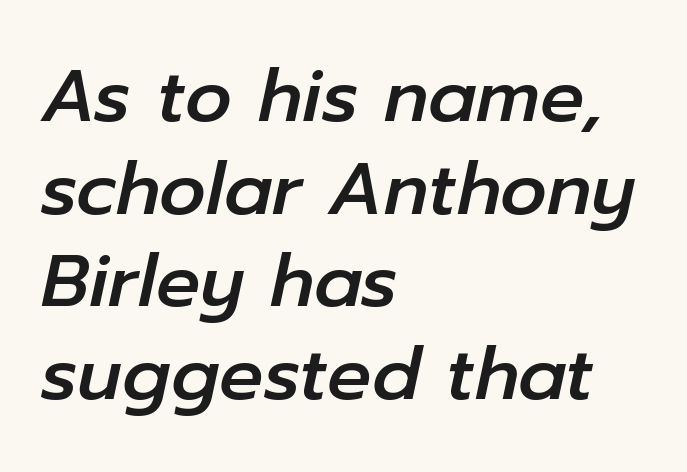
Q: Is the text italic (slanted)? A: Yes, it leans right by about 12 degrees.
Q: Is the text underlined? A: No.
Q: How is the paragraph aligned? A: Left-aligned.
Q: Is the spacing between letters normal or unusually wide? A: Normal.
Q: Is the spacing between lines tight, normal or loose? A: Normal.
Q: Width (condensed, normal, or wide)? A: Normal.
Q: Stroke contrast? A: Low.
Q: x-height? A: Medium.
Q: Monospaced? A: No.
